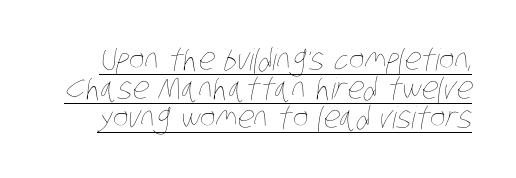
Q: Is the text bold? A: No.
Q: Is the text underlined? A: Yes.
Q: Is the spacing between letters normal or unusually wide? A: Normal.
Q: Is the spacing between lines tight, normal or loose? A: Tight.
Q: Width (condensed, normal, or wide)? A: Condensed.
Q: Stroke contrast? A: Low.
Q: x-height? A: Large.
Q: Monospaced? A: No.
